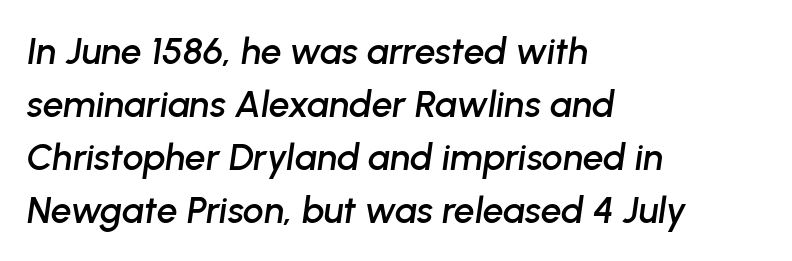
A classic flush-left, rag-right setting is used for this passage. Rule under the text: the space is simply empty. The space between consecutive lines is moderate. The horizontal fit of the characters is conventional and even. The whole block is typeset with a tilt.
